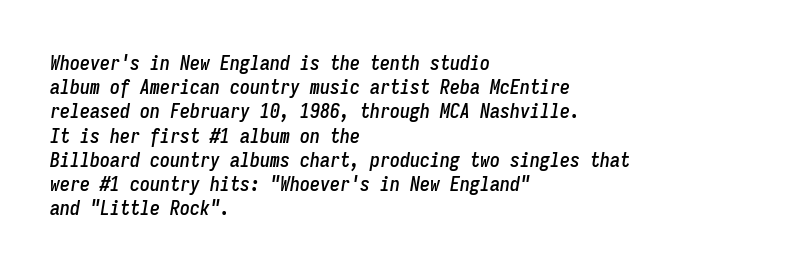
{"italic": "yes", "lean": "right", "slant_degrees": 9, "underline": "no", "align": "left", "line_spacing_ratio": 1.21, "letter_spacing": "normal", "letter_spacing_em": 0.0, "glyph_px": 20}
